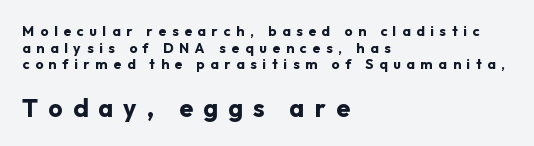
Q: Is the text bold? A: Yes.
Q: Is the text italic (slanted)? A: No, it is upright.
Q: Is the text underlined? A: No.
Q: How is the paragraph aligned? A: Left-aligned.
Q: Is the spacing between letters normal or unusually wide? A: Unusually wide.
Q: Which block of text is set in a larger size, the first (top) or the second (bottom)? A: The second (bottom) one.
